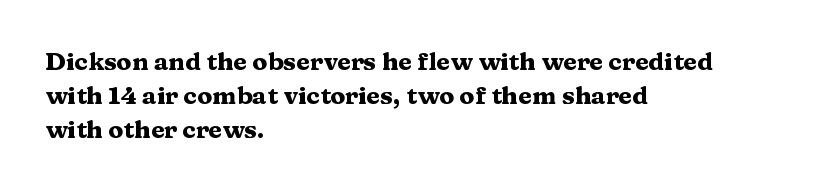
{"italic": "no", "bold": "yes", "underline": "no", "align": "left", "line_spacing": "normal", "line_spacing_ratio": 1.36, "letter_spacing": "normal", "letter_spacing_em": 0.0, "glyph_px": 25}
